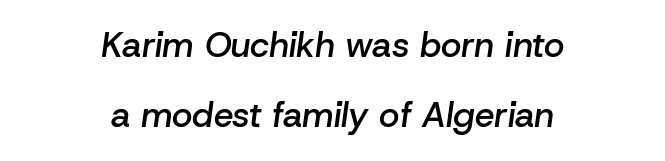
Q: Is the text bold? A: Semi-bold.
Q: Is the text italic (slanted)? A: Yes, it leans right by about 8 degrees.
Q: Is the text underlined? A: No.
Q: How is the paragraph aligned? A: Centered.
Q: Is the spacing between letters normal or unusually wide? A: Normal.
Q: Is the spacing between lines tight, normal or loose? A: Loose.
Q: Width (condensed, normal, or wide)? A: Normal.
Q: Stroke contrast? A: Low.
Q: x-height? A: Medium.
Q: Monospaced? A: No.
